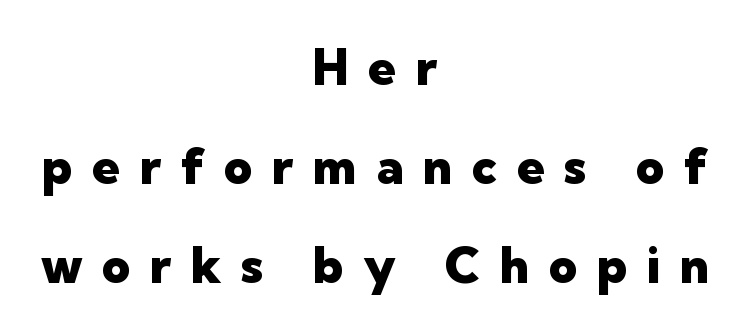
The image shows 49 px heavy sans-serif type, upright; set centered, loose line spacing (2.02x), unusually wide letter spacing (+0.4 em), not underlined; low stroke contrast and a medium x-height.
